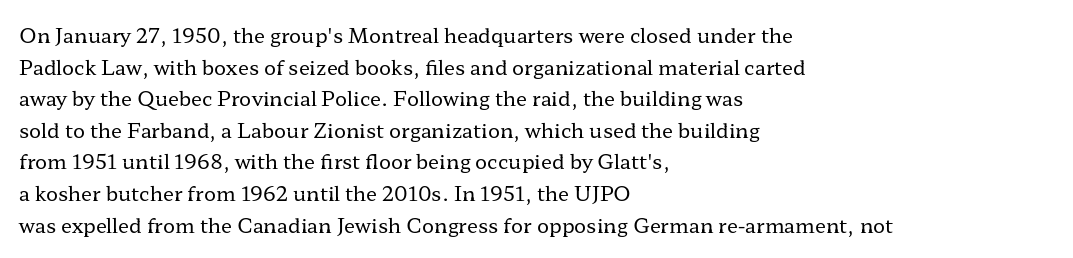
The image shows 20 px text type, upright; set left-aligned, normal line spacing (1.58x), normal letter spacing, not underlined.
